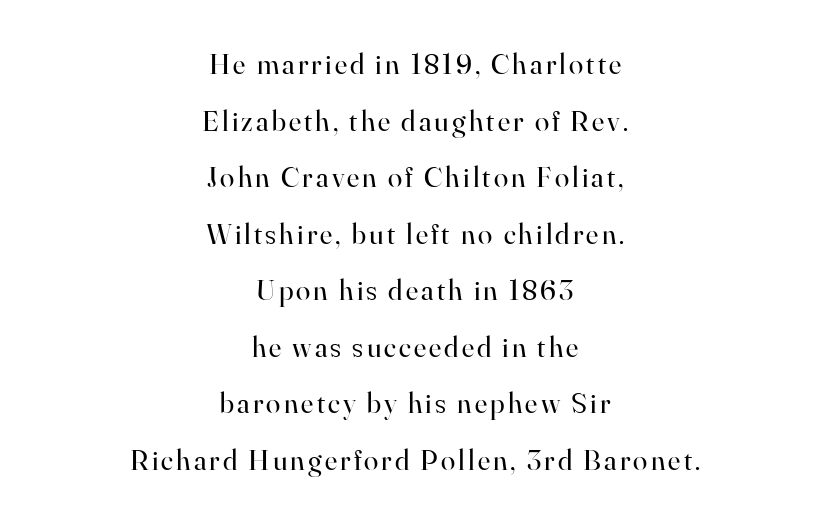
Q: Is the text bold? A: No.
Q: Is the text italic (slanted)? A: No, it is upright.
Q: Is the typeface a serif or a sans-serif typeface? A: Serif.
Q: Is the text underlined? A: No.
Q: How is the paragraph aligned? A: Centered.
Q: Is the spacing between lines tight, normal or loose? A: Loose.
Q: Width (condensed, normal, or wide)? A: Normal.
Q: Stroke contrast? A: High.
Q: x-height? A: Small.
Q: Monospaced? A: No.
